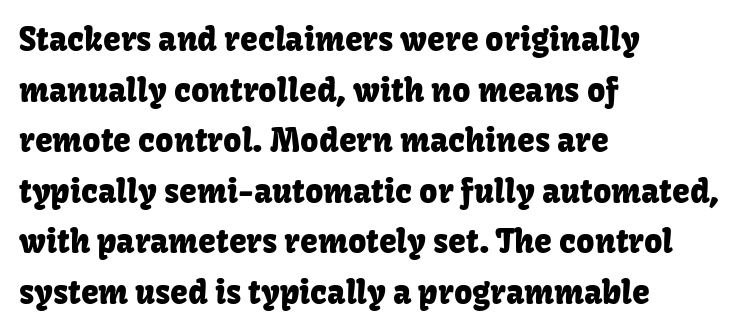
The image shows 32 px sans-serif type, upright; set left-aligned, normal line spacing (1.58x), normal letter spacing, not underlined; low stroke contrast and a medium x-height.
